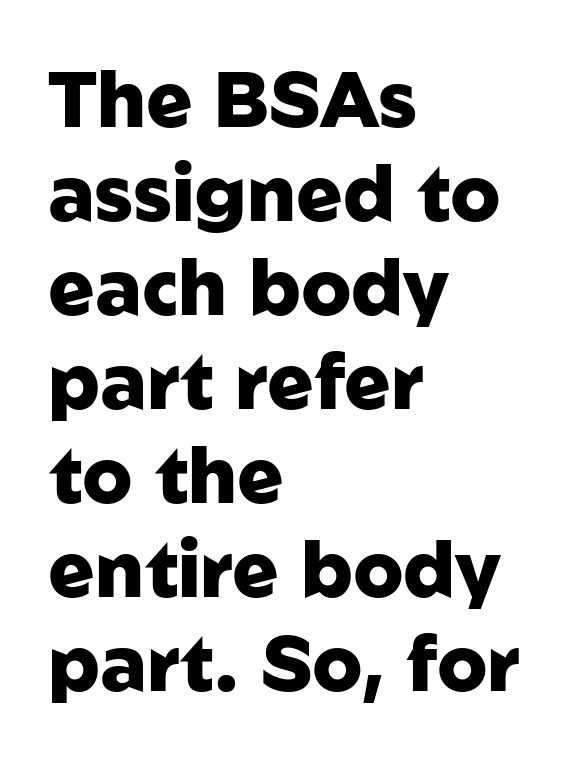
Q: Is the text bold? A: Yes.
Q: Is the text italic (slanted)? A: No, it is upright.
Q: Is the typeface a serif or a sans-serif typeface? A: Sans-serif.
Q: Is the text underlined? A: No.
Q: How is the paragraph aligned? A: Left-aligned.
Q: Is the spacing between letters normal or unusually wide? A: Normal.
Q: Width (condensed, normal, or wide)? A: Normal.
Q: Stroke contrast? A: Low.
Q: x-height? A: Medium.
Q: Monospaced? A: No.
